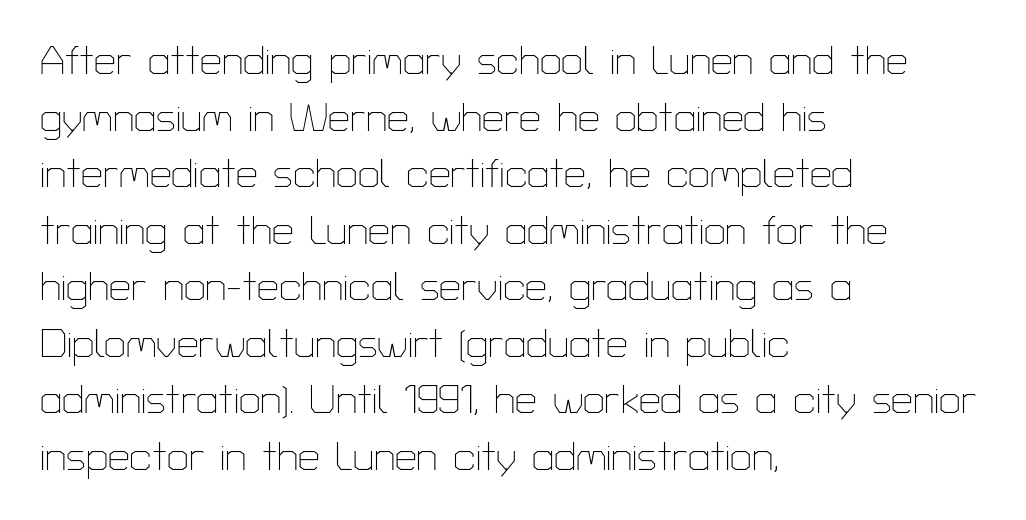
Q: Is the text bold? A: No.
Q: Is the text italic (slanted)? A: No, it is upright.
Q: Is the typeface a serif or a sans-serif typeface? A: Sans-serif.
Q: Is the text underlined? A: No.
Q: How is the paragraph aligned? A: Left-aligned.
Q: Is the spacing between letters normal or unusually wide? A: Normal.
Q: Is the spacing between lines tight, normal or loose? A: Normal.
Q: Width (condensed, normal, or wide)? A: Normal.
Q: Stroke contrast? A: Low.
Q: x-height? A: Medium.
Q: Monospaced? A: No.
